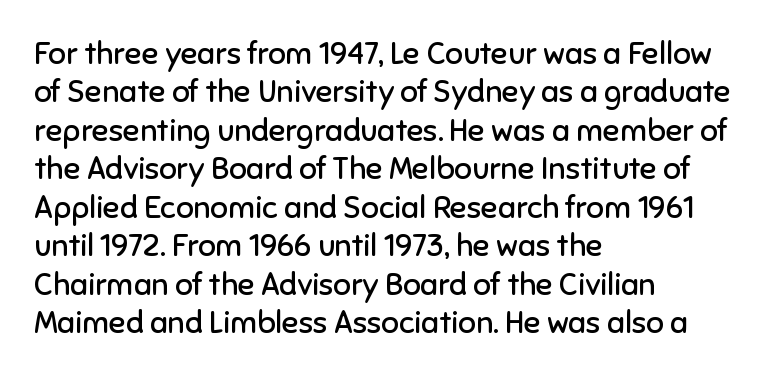
Q: Is the text bold? A: No.
Q: Is the text italic (slanted)? A: No, it is upright.
Q: Is the typeface a serif or a sans-serif typeface? A: Sans-serif.
Q: Is the text underlined? A: No.
Q: How is the paragraph aligned? A: Left-aligned.
Q: Is the spacing between letters normal or unusually wide? A: Normal.
Q: Width (condensed, normal, or wide)? A: Normal.
Q: Stroke contrast? A: Low.
Q: x-height? A: Medium.
Q: Monospaced? A: No.
